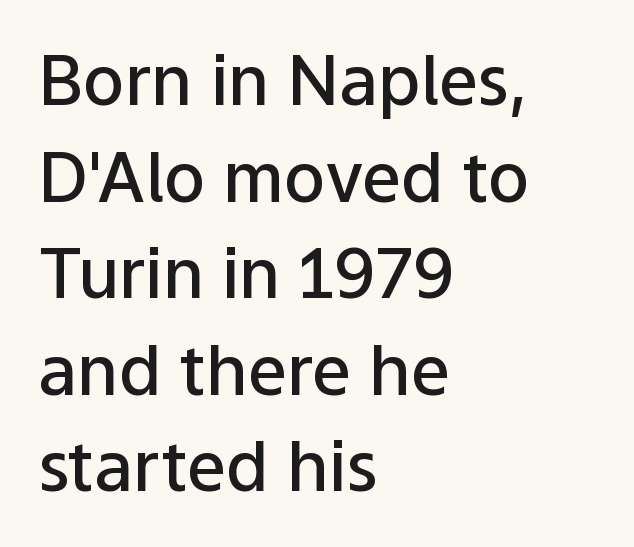
All the whitespace from short lines collects on the right. The letters advance in unequal steps, a hallmark of proportional type. Descender tails drop into unmarked territory. Font category for this specimen: sans-serif.
